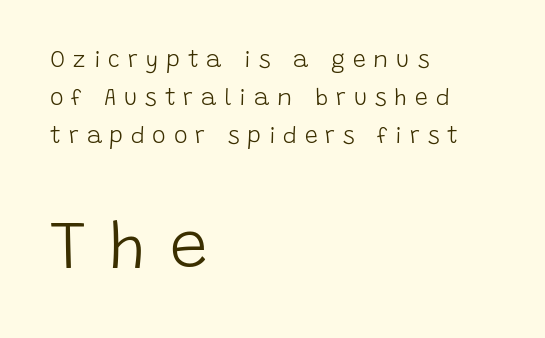
{"serif": "no", "italic": "no", "bold": "no", "weight": "light", "width": "normal", "stroke_contrast": "low", "x_height": "large", "monospaced": "no", "underline": "no", "align": "left", "line_spacing": "normal", "line_spacing_ratio": 1.65, "letter_spacing": "wide", "letter_spacing_em": 0.34, "larger_block": "second", "size_ratio": 2.96, "glyph_px": 68}
